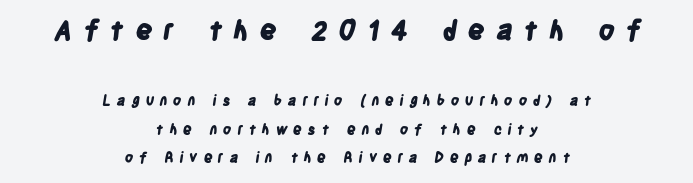
Q: Is the text bold? A: Yes.
Q: Is the text underlined? A: No.
Q: How is the paragraph aligned? A: Centered.
Q: Is the spacing between letters normal or unusually wide? A: Unusually wide.
Q: Is the spacing between lines tight, normal or loose? A: Loose.
Q: Which block of text is set in a larger size, the first (top) or the second (bottom)? A: The first (top) one.
